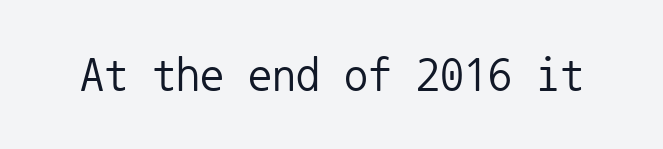
{"serif": "no", "italic": "no", "bold": "no", "weight": "regular", "width": "normal", "stroke_contrast": "low", "x_height": "medium", "monospaced": "yes", "underline": "no", "letter_spacing": "normal", "letter_spacing_em": 0.0, "glyph_px": 48}
